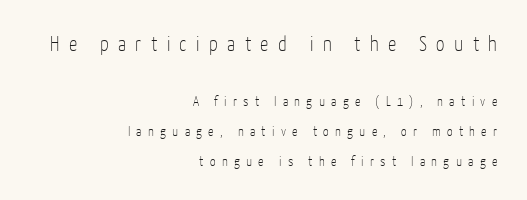
{"italic": "no", "bold": "no", "underline": "no", "align": "right", "line_spacing": "loose", "line_spacing_ratio": 2.15, "letter_spacing": "wide", "letter_spacing_em": 0.45, "larger_block": "first", "size_ratio": 1.5, "glyph_px": 21}
